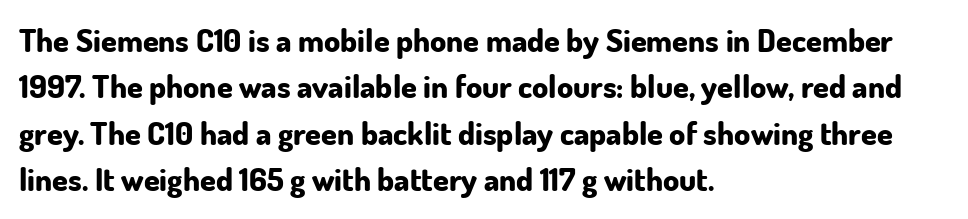
Q: Is the text bold? A: Yes.
Q: Is the text italic (slanted)? A: No, it is upright.
Q: Is the typeface a serif or a sans-serif typeface? A: Sans-serif.
Q: Is the text underlined? A: No.
Q: How is the paragraph aligned? A: Left-aligned.
Q: Is the spacing between letters normal or unusually wide? A: Normal.
Q: Is the spacing between lines tight, normal or loose? A: Normal.
Q: Width (condensed, normal, or wide)? A: Normal.
Q: Stroke contrast? A: Low.
Q: x-height? A: Small.
Q: Monospaced? A: No.
